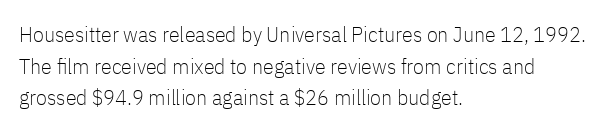
{"italic": "no", "bold": "no", "underline": "no", "align": "left", "line_spacing": "normal", "line_spacing_ratio": 1.44, "letter_spacing": "normal", "letter_spacing_em": 0.0, "glyph_px": 22}
